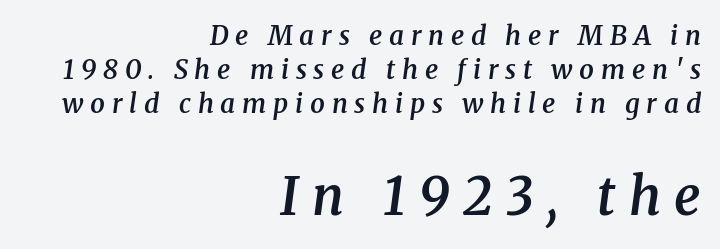
{"serif": "yes", "italic": "yes", "lean": "right", "slant_degrees": 8, "bold": "semi", "weight": "semibold", "width": "normal", "stroke_contrast": "medium", "x_height": "medium", "monospaced": "no", "underline": "no", "align": "right", "line_spacing": "normal", "line_spacing_ratio": 1.31, "letter_spacing": "wide", "letter_spacing_em": 0.26, "larger_block": "second", "size_ratio": 2.0, "glyph_px": 52}
